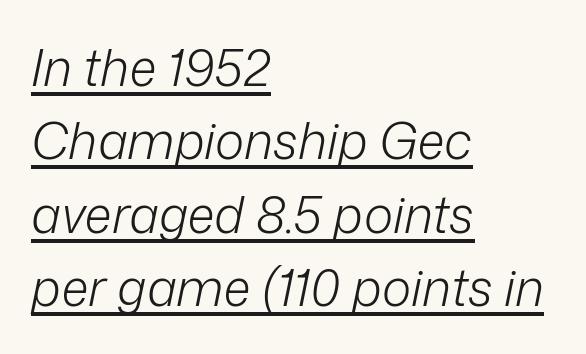
{"italic": "yes", "lean": "right", "slant_degrees": 12, "bold": "no", "weight": "light", "width": "normal", "stroke_contrast": "low", "x_height": "medium", "monospaced": "no", "underline": "yes", "align": "left", "line_spacing": "normal", "line_spacing_ratio": 1.47, "letter_spacing": "normal", "letter_spacing_em": 0.0, "glyph_px": 50}
